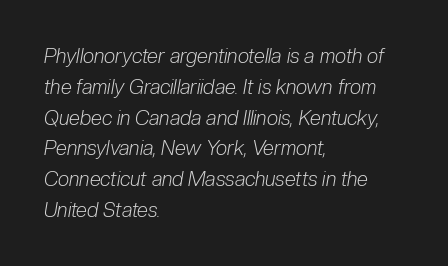
Q: Is the text bold? A: No.
Q: Is the text italic (slanted)? A: Yes, it leans right by about 10 degrees.
Q: Is the text underlined? A: No.
Q: How is the paragraph aligned? A: Left-aligned.
Q: Is the spacing between letters normal or unusually wide? A: Normal.
Q: Is the spacing between lines tight, normal or loose? A: Normal.
